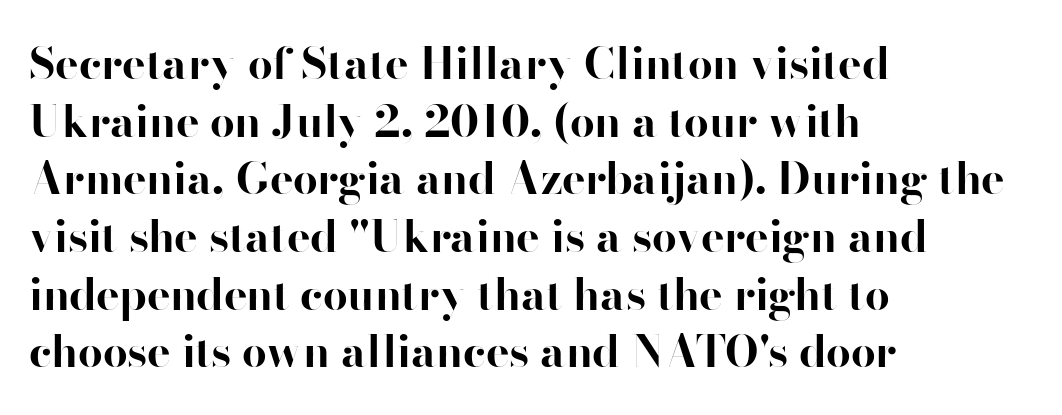
{"serif": "no", "italic": "no", "bold": "yes", "weight": "bold", "width": "normal", "stroke_contrast": "high", "x_height": "small", "monospaced": "no", "underline": "no", "align": "left", "line_spacing": "normal", "line_spacing_ratio": 1.31, "letter_spacing": "normal", "letter_spacing_em": 0.0, "glyph_px": 44}
